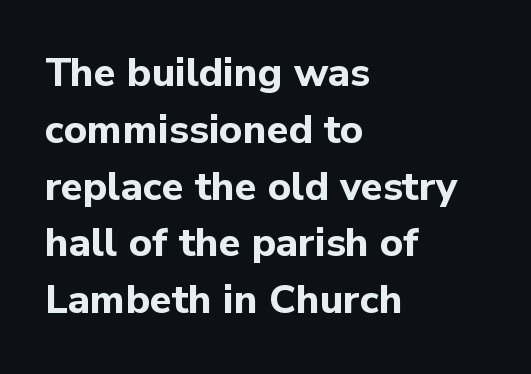
{"serif": "no", "italic": "no", "bold": "yes", "weight": "bold", "width": "normal", "stroke_contrast": "low", "x_height": "medium", "monospaced": "no", "underline": "no", "align": "left", "line_spacing": "normal", "line_spacing_ratio": 1.42, "letter_spacing": "normal", "letter_spacing_em": 0.0, "glyph_px": 40}
